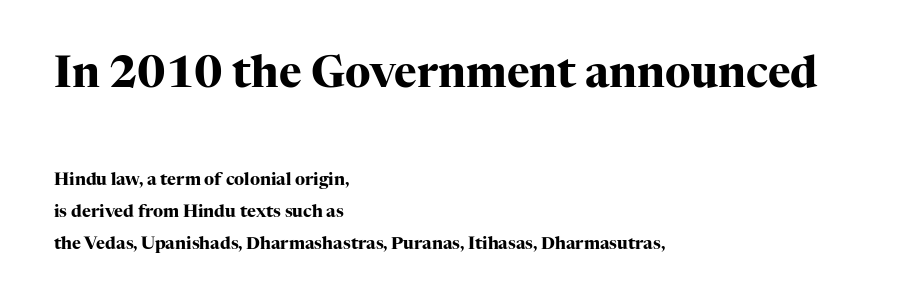
{"serif": "yes", "italic": "no", "bold": "yes", "weight": "heavy", "width": "normal", "stroke_contrast": "high", "x_height": "medium", "monospaced": "no", "underline": "no", "align": "left", "line_spacing": "loose", "line_spacing_ratio": 1.91, "letter_spacing": "normal", "letter_spacing_em": 0.0, "larger_block": "first", "size_ratio": 2.53, "glyph_px": 43}
